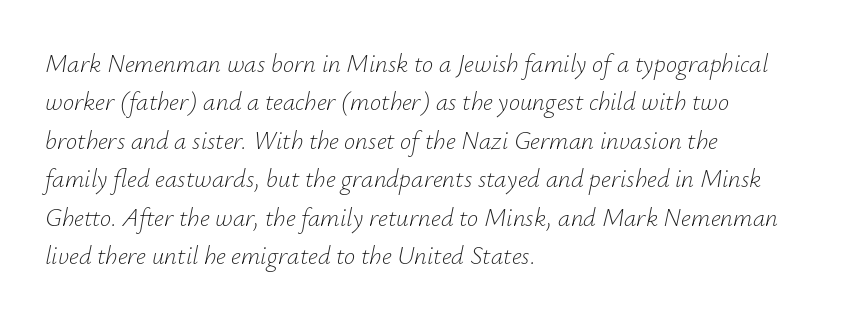
The image shows 25 px text type, italic (leaning right); set left-aligned, normal line spacing (1.54x), normal letter spacing, not underlined.
